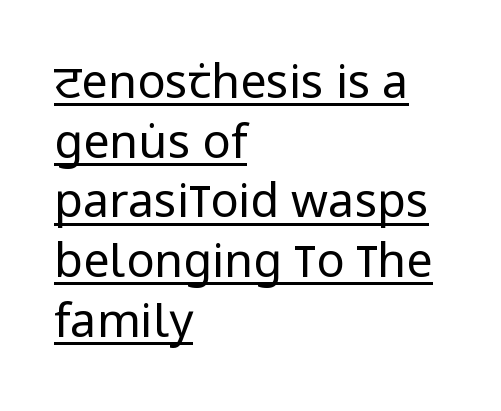
Q: Is the text bold? A: No.
Q: Is the text italic (slanted)? A: No, it is upright.
Q: Is the typeface a serif or a sans-serif typeface? A: Sans-serif.
Q: Is the text underlined? A: Yes.
Q: How is the paragraph aligned? A: Left-aligned.
Q: Is the spacing between letters normal or unusually wide? A: Normal.
Q: Is the spacing between lines tight, normal or loose? A: Normal.
Q: Width (condensed, normal, or wide)? A: Condensed.
Q: Stroke contrast? A: Low.
Q: x-height? A: Large.
Q: Monospaced? A: No.
